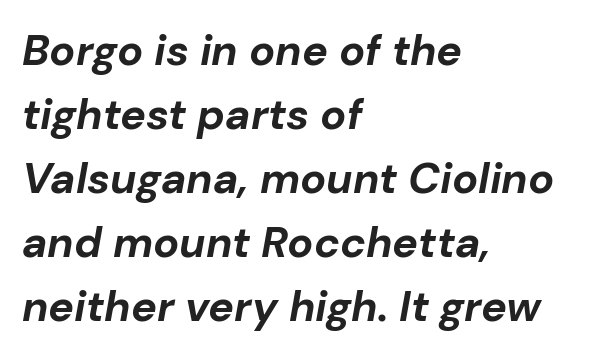
The image shows 43 px bold type, italic (leaning right); set left-aligned, normal line spacing (1.49x), normal letter spacing, not underlined; low stroke contrast and a medium x-height.
